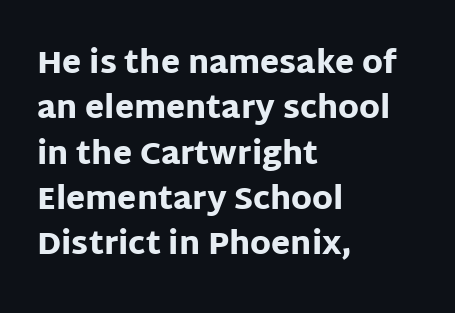
If you drew a ruler down the left edge, every line would touch it. The sample has been set heavy, in full bold. The specimen reads as upright at a glance. There is no visible air inserted between adjacent glyphs.
